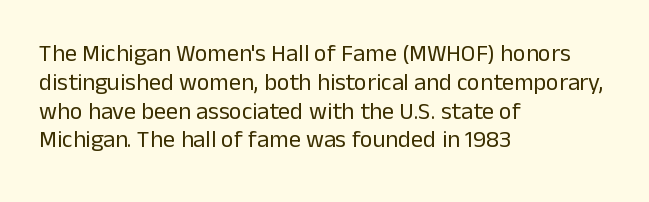
{"italic": "no", "bold": "no", "underline": "no", "align": "left", "line_spacing_ratio": 1.2, "letter_spacing": "normal", "letter_spacing_em": 0.0, "glyph_px": 24}
